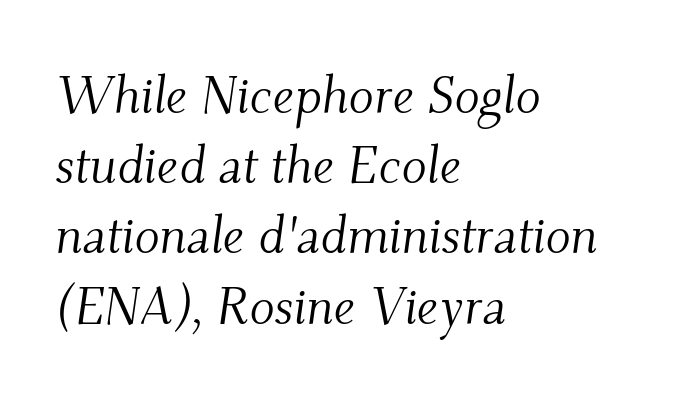
{"serif": "yes", "italic": "yes", "lean": "right", "slant_degrees": 9, "bold": "no", "weight": "light", "width": "normal", "stroke_contrast": "medium", "x_height": "small", "monospaced": "no", "underline": "no", "align": "left", "line_spacing": "normal", "line_spacing_ratio": 1.35, "letter_spacing": "normal", "letter_spacing_em": 0.0, "glyph_px": 52}
